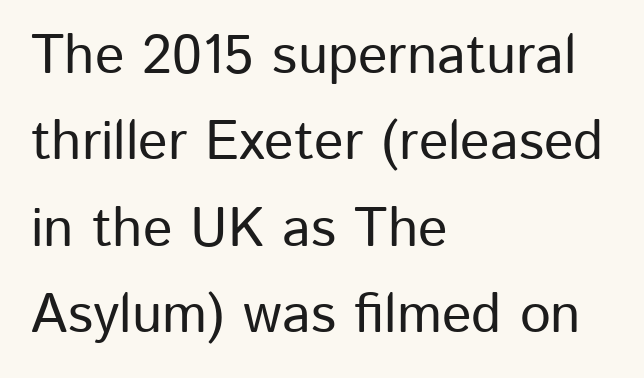
{"serif": "no", "italic": "no", "width": "normal", "stroke_contrast": "low", "x_height": "medium", "monospaced": "no", "underline": "no", "align": "left", "line_spacing": "normal", "line_spacing_ratio": 1.57, "letter_spacing": "normal", "letter_spacing_em": 0.0, "glyph_px": 55}
